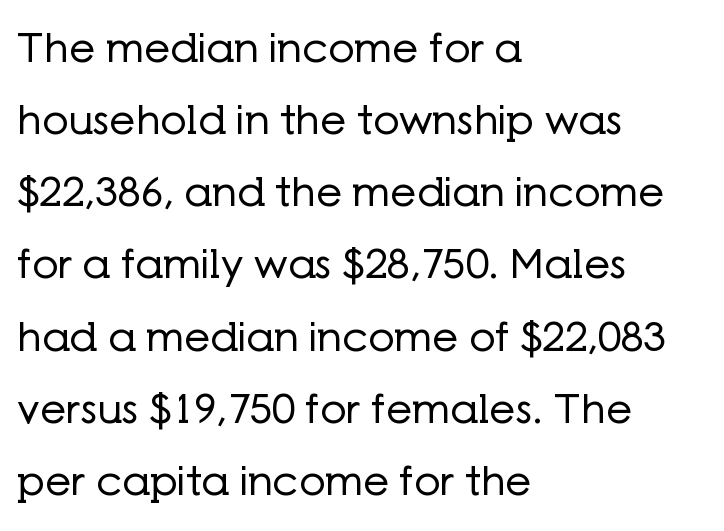
{"serif": "no", "italic": "no", "bold": "no", "weight": "regular", "width": "normal", "stroke_contrast": "low", "x_height": "medium", "monospaced": "no", "underline": "no", "align": "left", "line_spacing_ratio": 1.76, "letter_spacing": "normal", "letter_spacing_em": 0.0, "glyph_px": 41}
